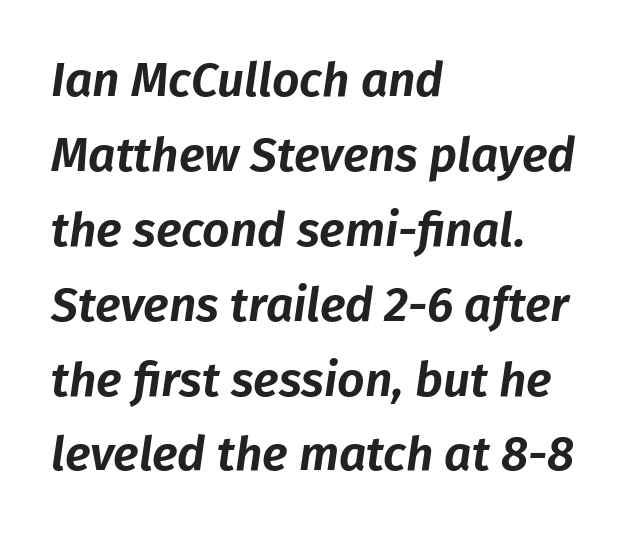
{"italic": "yes", "lean": "right", "slant_degrees": 8, "width": "normal", "stroke_contrast": "low", "x_height": "medium", "monospaced": "no", "underline": "no", "align": "left", "line_spacing": "normal", "line_spacing_ratio": 1.56, "letter_spacing": "normal", "letter_spacing_em": 0.0, "glyph_px": 48}
